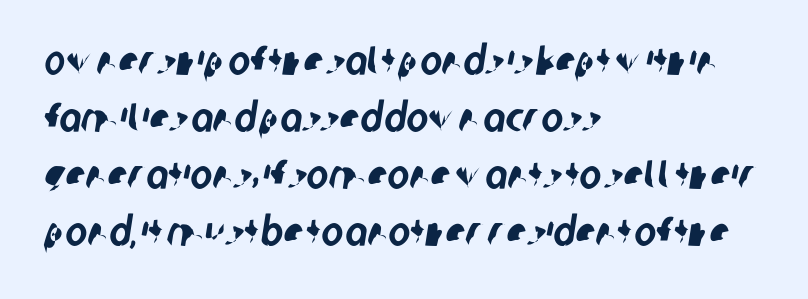
Q: Is the typeface a serif or a sans-serif typeface? A: Sans-serif.
Q: Is the text underlined? A: No.
Q: How is the paragraph aligned? A: Left-aligned.
Q: Is the spacing between letters normal or unusually wide? A: Normal.
Q: Is the spacing between lines tight, normal or loose? A: Normal.
Q: Width (condensed, normal, or wide)? A: Condensed.
Q: Stroke contrast? A: Low.
Q: x-height? A: Large.
Q: Monospaced? A: No.
